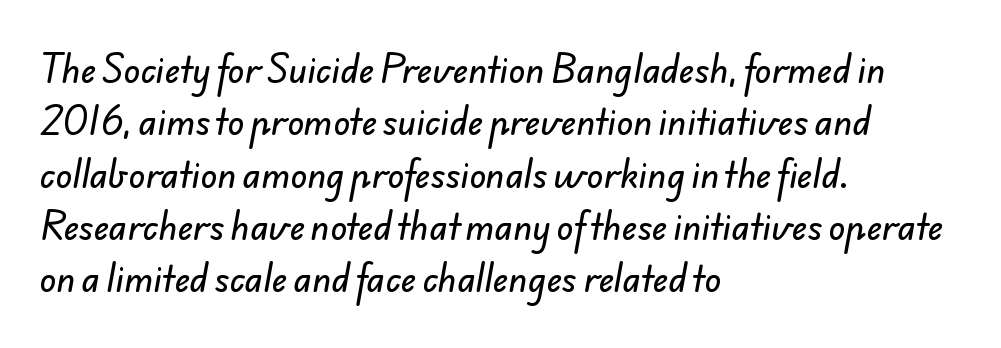
{"serif": "no", "width": "normal", "stroke_contrast": "low", "x_height": "small", "monospaced": "no", "underline": "no", "align": "left", "line_spacing": "normal", "line_spacing_ratio": 1.54, "letter_spacing": "normal", "letter_spacing_em": 0.0, "glyph_px": 34}
